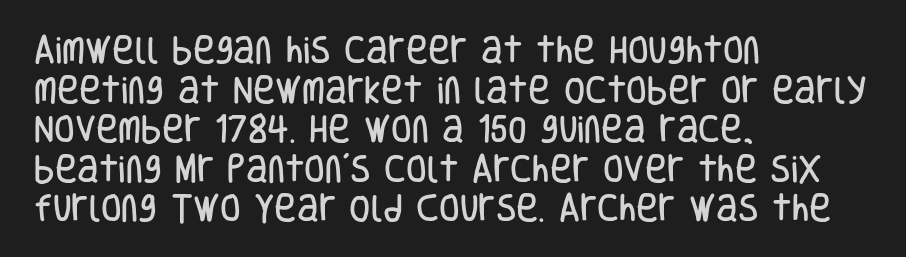
The image shows 30 px condensed sans-serif type, upright; set left-aligned, normal line spacing (1.32x), normal letter spacing, not underlined; low stroke contrast and a large x-height.
